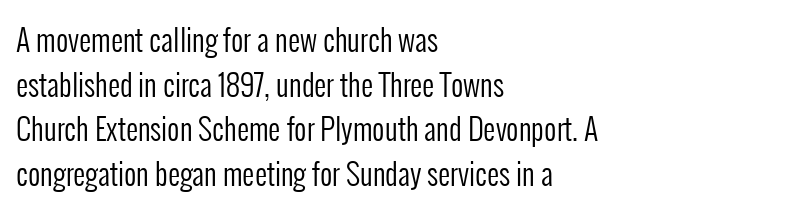
The image shows 30 px regular-weight, condensed sans-serif type, upright; set left-aligned, normal line spacing (1.49x), normal letter spacing, not underlined; low stroke contrast and a medium x-height.
